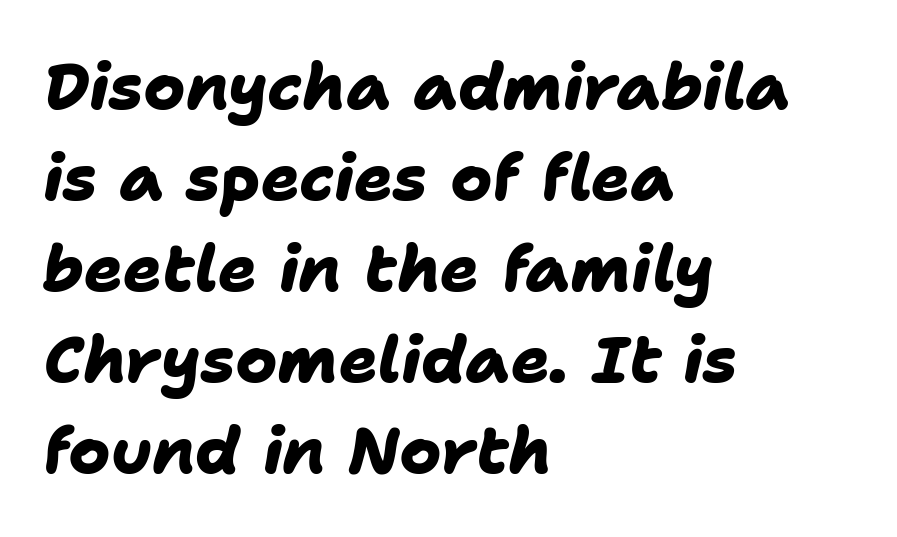
This sample is left-justified, so line endings fall wherever the words run out. A bare baseline throughout the passage. A typesetter would call this proportional, since set widths differ per character. Each glyph is drawn with heavy, bold strokes. A sans-serif font was chosen for this passage. This sample uses plain, unmodified letter spacing.
